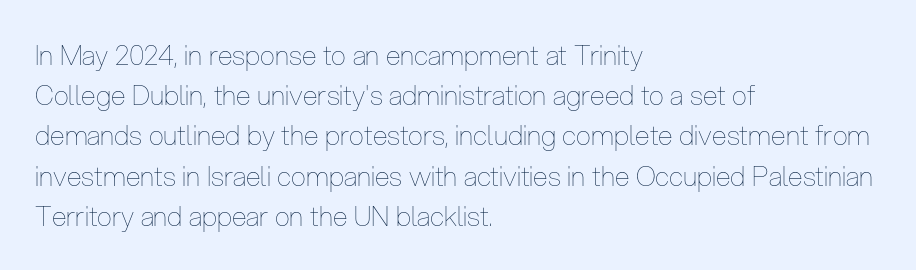
Q: Is the text bold? A: No.
Q: Is the text italic (slanted)? A: No, it is upright.
Q: Is the text underlined? A: No.
Q: How is the paragraph aligned? A: Left-aligned.
Q: Is the spacing between letters normal or unusually wide? A: Normal.
Q: Is the spacing between lines tight, normal or loose? A: Normal.
